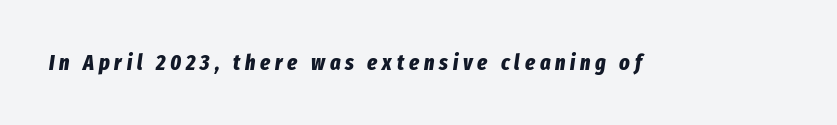
{"italic": "yes", "lean": "right", "slant_degrees": 8, "bold": "yes", "underline": "no", "letter_spacing": "wide", "letter_spacing_em": 0.22, "glyph_px": 22}
